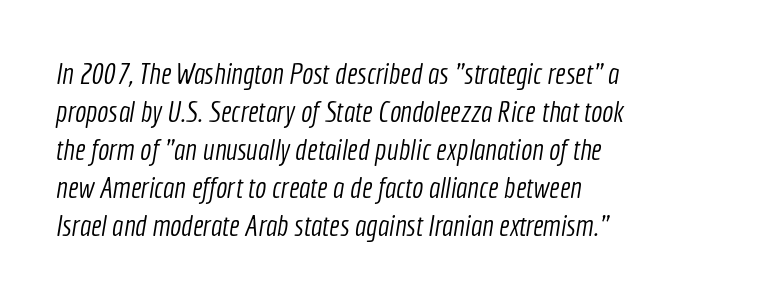
Q: Is the text bold? A: No.
Q: Is the typeface a serif or a sans-serif typeface? A: Sans-serif.
Q: Is the text underlined? A: No.
Q: How is the paragraph aligned? A: Left-aligned.
Q: Is the spacing between letters normal or unusually wide? A: Normal.
Q: Is the spacing between lines tight, normal or loose? A: Normal.
Q: Width (condensed, normal, or wide)? A: Condensed.
Q: x-height? A: Medium.
Q: Monospaced? A: No.
